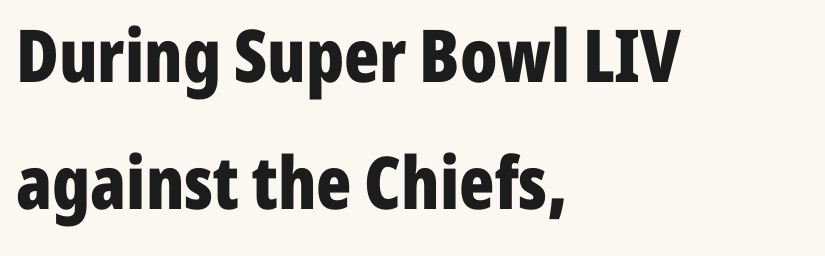
In terms of letterform style, serifs are entirely absent. Each row of text sits above clean, open space. What stands out about the letter spacing? Nothing — it is the standard amount. The letters are bold, with thick, heavy strokes. This rendering uses left alignment, leaving the right contour irregular. Think of a printed novel: that variable character pitch is what you see here.
